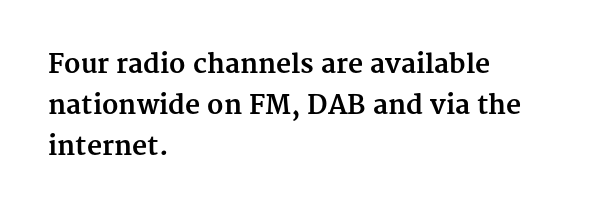
A dark, heavy texture on the line: the type is bold. Characters follow at the spacing the type designer built in. The designer left line spacing at the default. Unmarked baselines from the first word to the last. Posture: vertical.
